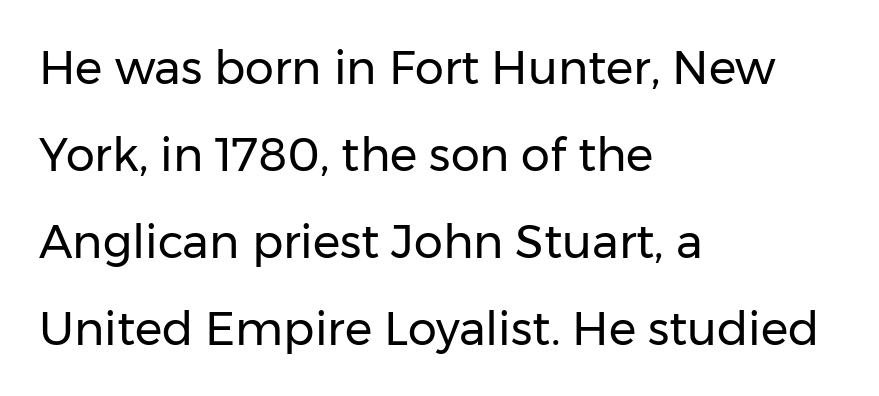
Q: Is the text bold? A: No.
Q: Is the text italic (slanted)? A: No, it is upright.
Q: Is the typeface a serif or a sans-serif typeface? A: Sans-serif.
Q: Is the text underlined? A: No.
Q: How is the paragraph aligned? A: Left-aligned.
Q: Is the spacing between letters normal or unusually wide? A: Normal.
Q: Width (condensed, normal, or wide)? A: Normal.
Q: Stroke contrast? A: Low.
Q: x-height? A: Medium.
Q: Monospaced? A: No.
